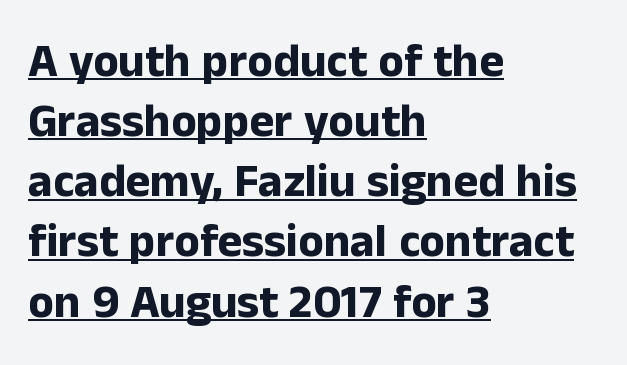
Ascenders rise straight up at ninety degrees. Each letter keeps its own natural width here, so spacing adapts to shape. The rendered words wear a rule along their underside. A student would call this left alignment; a typographer would say flush left, rag right. What kind of face is this? One without serifs — a sans. Strong, thick strokes mark this as bold type.
